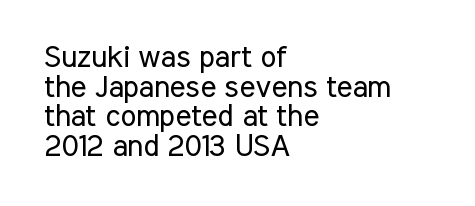
{"serif": "no", "italic": "no", "bold": "no", "weight": "regular", "width": "condensed", "stroke_contrast": "low", "x_height": "medium", "monospaced": "no", "underline": "no", "align": "left", "line_spacing": "tight", "line_spacing_ratio": 0.99, "letter_spacing": "normal", "letter_spacing_em": 0.0, "glyph_px": 30}
